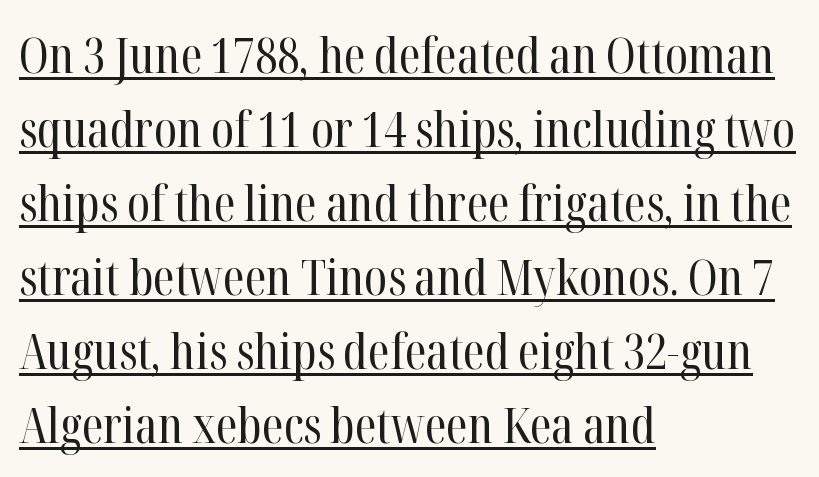
{"serif": "yes", "italic": "no", "bold": "no", "weight": "regular", "width": "condensed", "stroke_contrast": "high", "x_height": "medium", "monospaced": "no", "underline": "yes", "align": "left", "line_spacing": "normal", "line_spacing_ratio": 1.48, "letter_spacing": "normal", "letter_spacing_em": 0.0, "glyph_px": 50}
